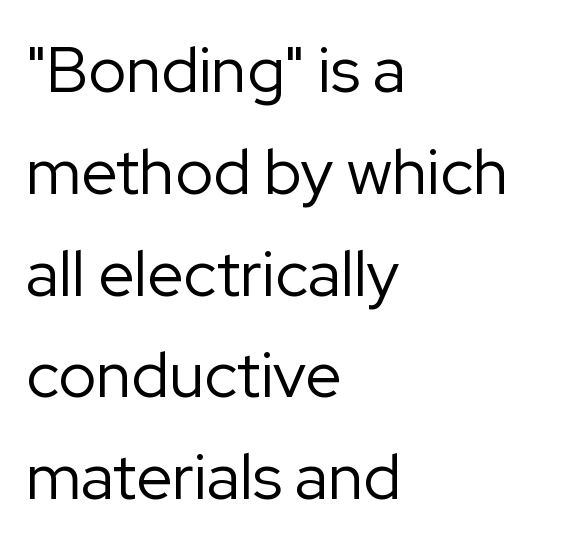
Proportional: the letters do not fall into vertical columns. If you drew a line through each stem, it would be perfectly vertical. Regular leading. The font sits on the lighter half of the weight spectrum, regular included.
